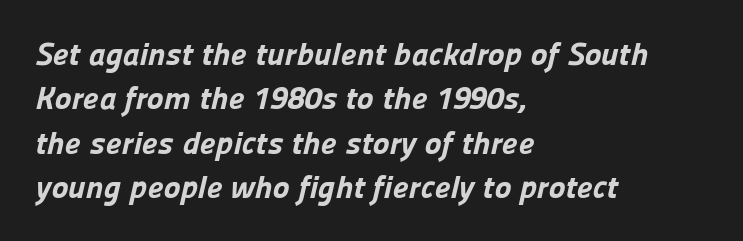
The image shows 32 px bold sans-serif type; set left-aligned, normal line spacing (1.39x), normal letter spacing, not underlined; low stroke contrast and a medium x-height.
